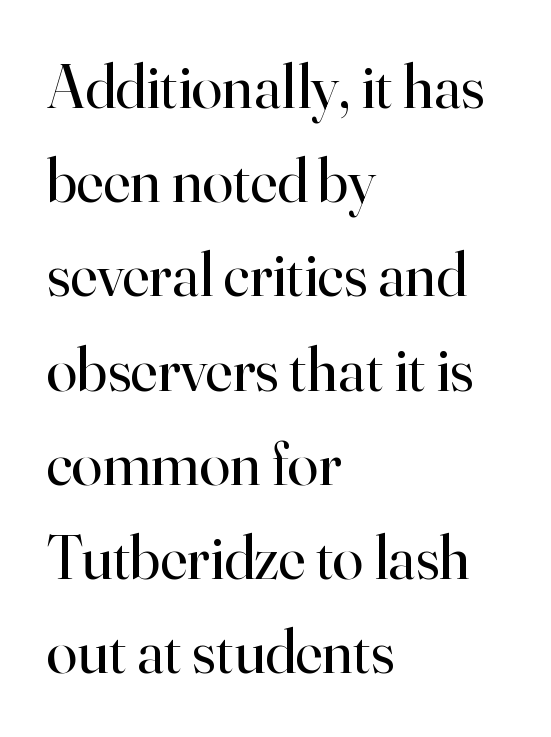
The image shows 62 px regular-weight serif type, upright; set left-aligned, normal line spacing (1.52x), normal letter spacing, not underlined; high stroke contrast and a small x-height.
